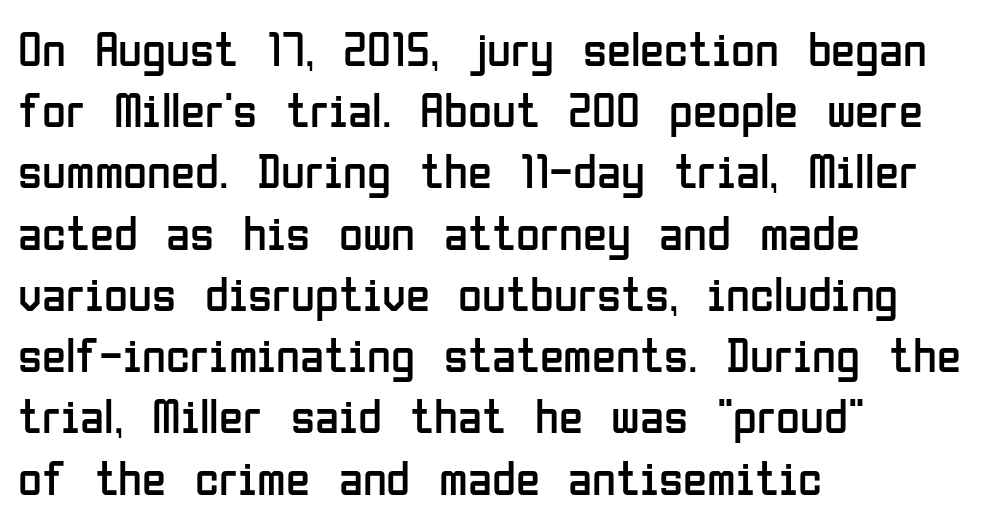
The image shows 49 px regular-weight, condensed sans-serif type, upright; set left-aligned, normal line spacing (1.25x), normal letter spacing, not underlined; low stroke contrast and a medium x-height.
